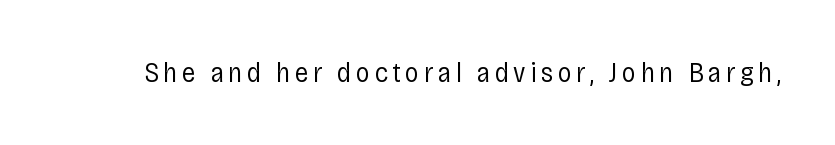
Does the type have serifs? No, each stem ends abruptly. A light-to-regular cut is what we see here. Decoration check: the copy has no underline. Note the varied advance widths — an 'i' is clearly narrower than an 'm'. Posture: upright roman.
